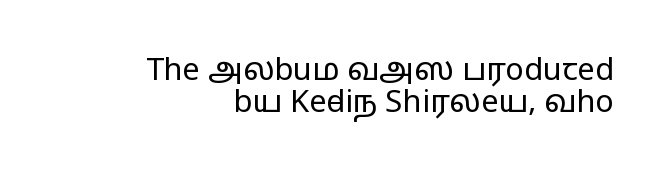
Q: Is the text bold? A: No.
Q: Is the text italic (slanted)? A: No, it is upright.
Q: Is the typeface a serif or a sans-serif typeface? A: Sans-serif.
Q: Is the text underlined? A: No.
Q: How is the paragraph aligned? A: Right-aligned.
Q: Is the spacing between letters normal or unusually wide? A: Normal.
Q: Is the spacing between lines tight, normal or loose? A: Tight.
Q: Width (condensed, normal, or wide)? A: Wide.
Q: Stroke contrast? A: Low.
Q: x-height? A: Medium.
Q: Monospaced? A: No.
